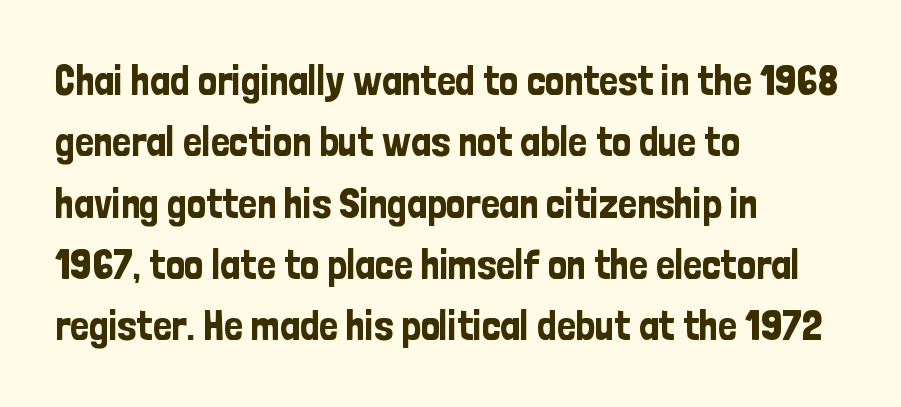
Each row of text sits above clean, open space. Each letter keeps its own natural width here, so spacing adapts to shape. Every character sits straight up, as roman type does. Each word holds together tightly as a unit, with standard inter-letter gaps. Left-aligned paragraph, ragged on the right. This sample uses a sans-serif face.
